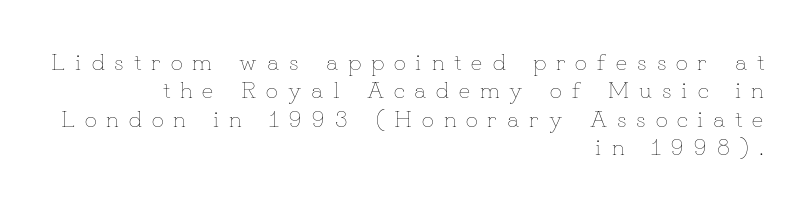
Q: Is the text bold? A: No.
Q: Is the text italic (slanted)? A: No, it is upright.
Q: Is the text underlined? A: No.
Q: How is the paragraph aligned? A: Right-aligned.
Q: Is the spacing between letters normal or unusually wide? A: Unusually wide.
